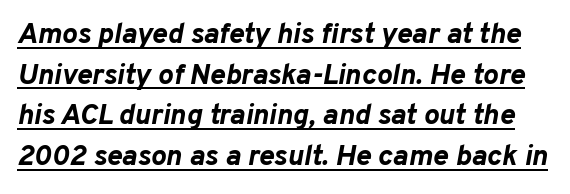
{"italic": "yes", "lean": "right", "slant_degrees": 10, "bold": "yes", "weight": "bold", "width": "normal", "stroke_contrast": "low", "x_height": "medium", "monospaced": "no", "underline": "yes", "line_spacing": "normal", "line_spacing_ratio": 1.4, "letter_spacing": "normal", "letter_spacing_em": 0.0, "glyph_px": 29}
